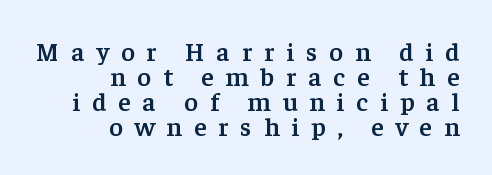
Q: Is the text bold? A: Semi-bold.
Q: Is the text italic (slanted)? A: No, it is upright.
Q: Is the text underlined? A: No.
Q: How is the paragraph aligned? A: Right-aligned.
Q: Is the spacing between letters normal or unusually wide? A: Unusually wide.
Q: Is the spacing between lines tight, normal or loose? A: Tight.
